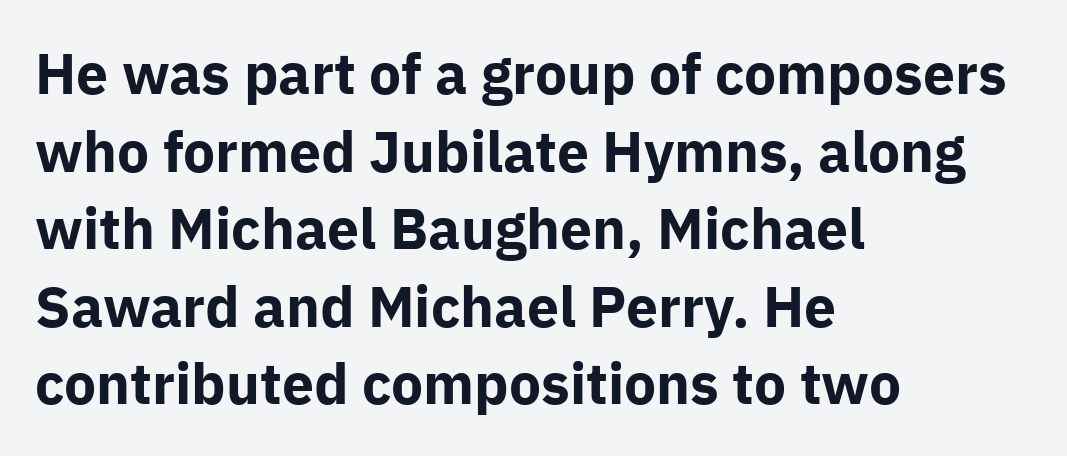
In terms of letterspacing, this is plain default setting. The typography opts for an upright posture over an oblique one. If you drew a ruler down the left edge, every line would touch it. These lines are composed in type without serifs. A normal amount of white space separates one row of letters from the next.
